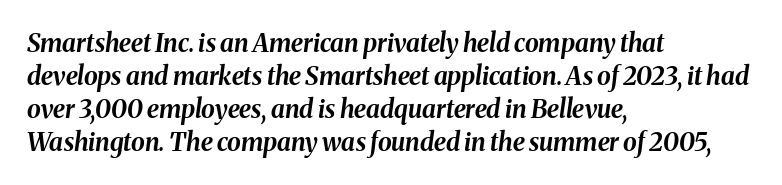
The image shows 25 px bold type, italic (leaning right); set left-aligned, normal line spacing (1.32x), normal letter spacing, not underlined.
